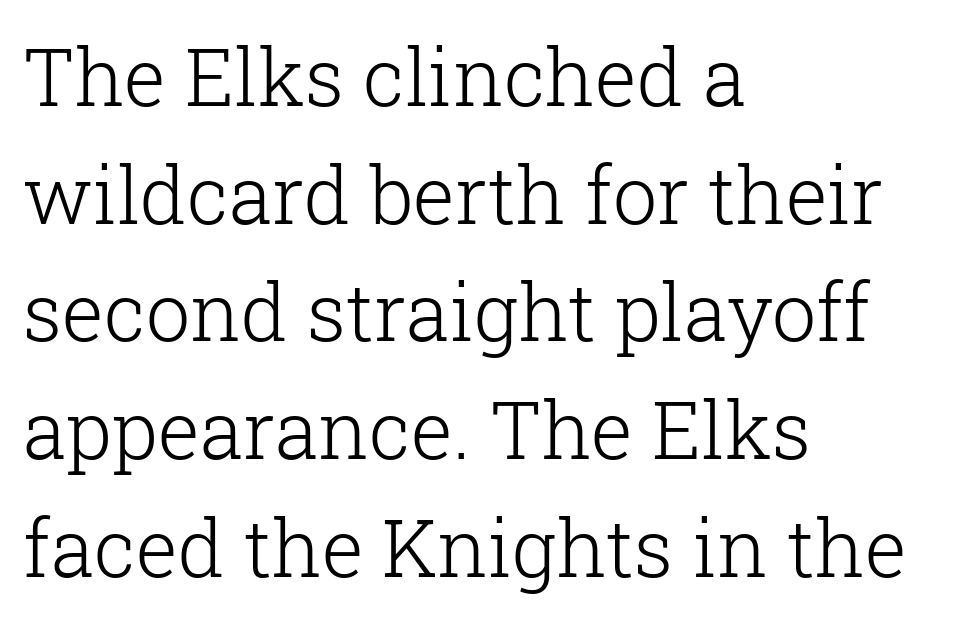
The image shows 79 px light serif type, upright; set left-aligned, normal line spacing (1.49x), normal letter spacing, not underlined; low stroke contrast and a medium x-height.
